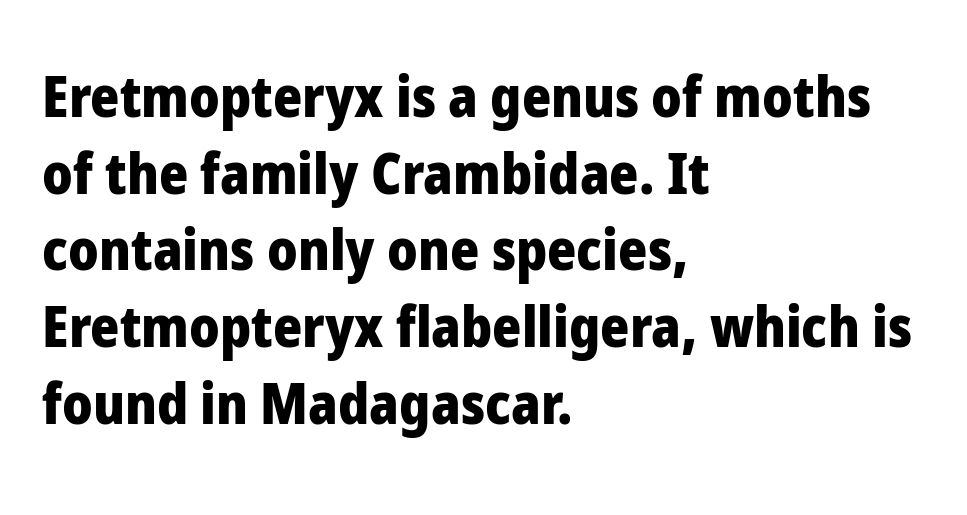
{"serif": "no", "italic": "no", "bold": "yes", "weight": "heavy", "width": "normal", "stroke_contrast": "low", "x_height": "medium", "monospaced": "no", "underline": "no", "align": "left", "line_spacing": "normal", "line_spacing_ratio": 1.37, "letter_spacing": "normal", "letter_spacing_em": 0.0, "glyph_px": 56}
